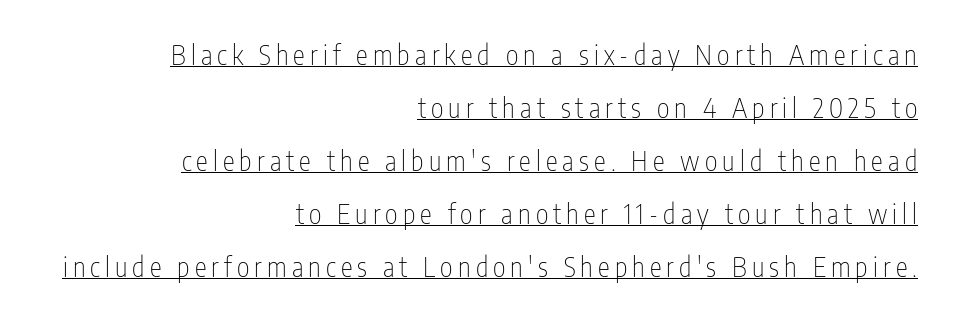
Vertical strokes here are truly vertical. Vertically, the passage feels expansive, rows floating well apart. Reading down the block, your eye finds every line finishing at a fixed right position. The strokes are not fattened; the text isn't bold. The face used here appears with an underline applied.
